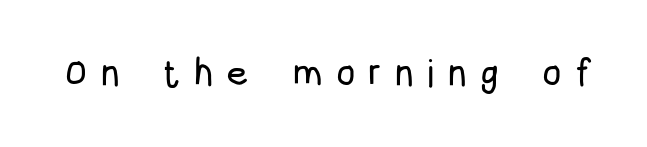
Q: Is the text italic (slanted)? A: No, it is upright.
Q: Is the typeface a serif or a sans-serif typeface? A: Sans-serif.
Q: Is the text underlined? A: No.
Q: Is the spacing between letters normal or unusually wide? A: Unusually wide.
Q: Width (condensed, normal, or wide)? A: Condensed.
Q: Stroke contrast? A: Low.
Q: x-height? A: Large.
Q: Monospaced? A: No.
